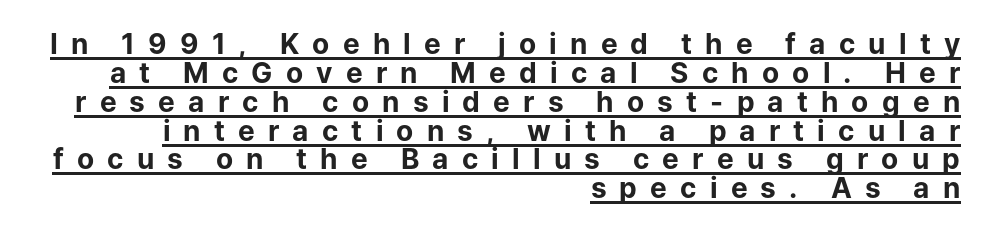
{"serif": "no", "italic": "no", "bold": "yes", "weight": "bold", "width": "normal", "stroke_contrast": "low", "x_height": "medium", "monospaced": "no", "underline": "yes", "align": "right", "line_spacing": "tight", "line_spacing_ratio": 1.03, "letter_spacing": "wide", "letter_spacing_em": 0.47, "glyph_px": 28}
